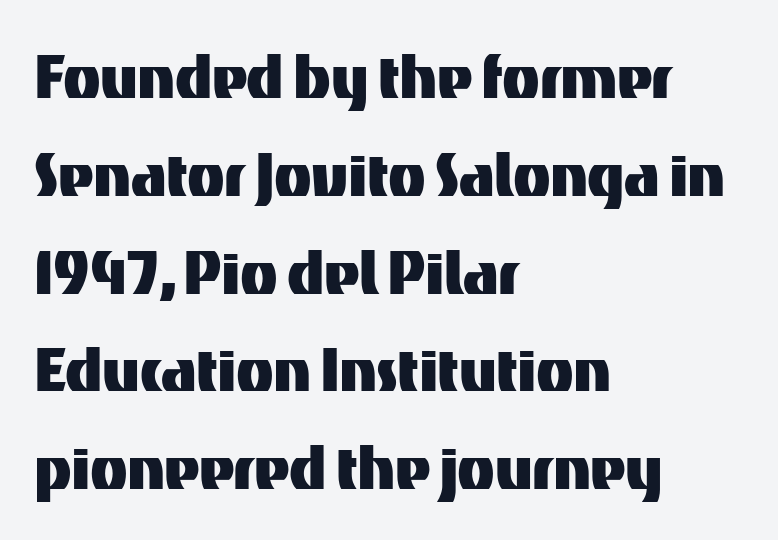
Observe the ordinary spacing: letters are neighbours, not strangers. Each line starts at the same left margin while the right side varies. This block has exactly the height ordinary leading produces. Here the designer chose a conventional face with non-uniform glyph widths.
